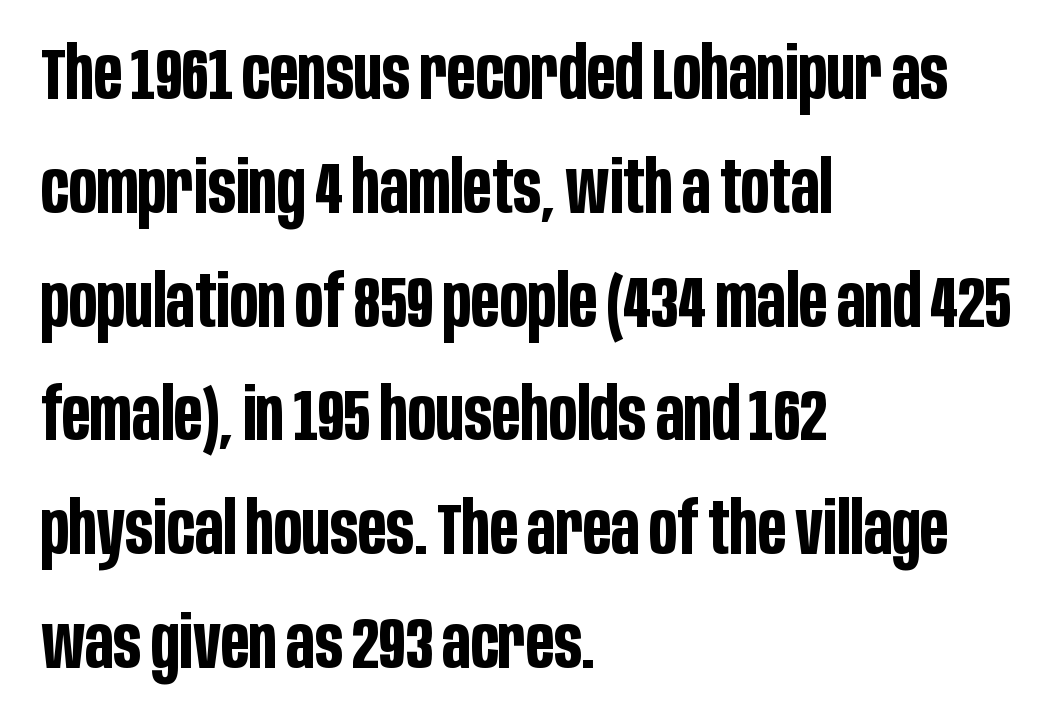
The image shows 72 px bold, condensed sans-serif type, upright; set left-aligned, normal line spacing (1.58x), normal letter spacing, not underlined; low stroke contrast and a large x-height.
